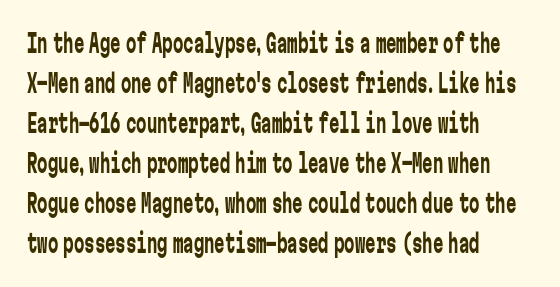
Q: Is the text bold? A: No.
Q: Is the text italic (slanted)? A: No, it is upright.
Q: Is the text underlined? A: No.
Q: How is the paragraph aligned? A: Left-aligned.
Q: Is the spacing between letters normal or unusually wide? A: Normal.
Q: Is the spacing between lines tight, normal or loose? A: Normal.
